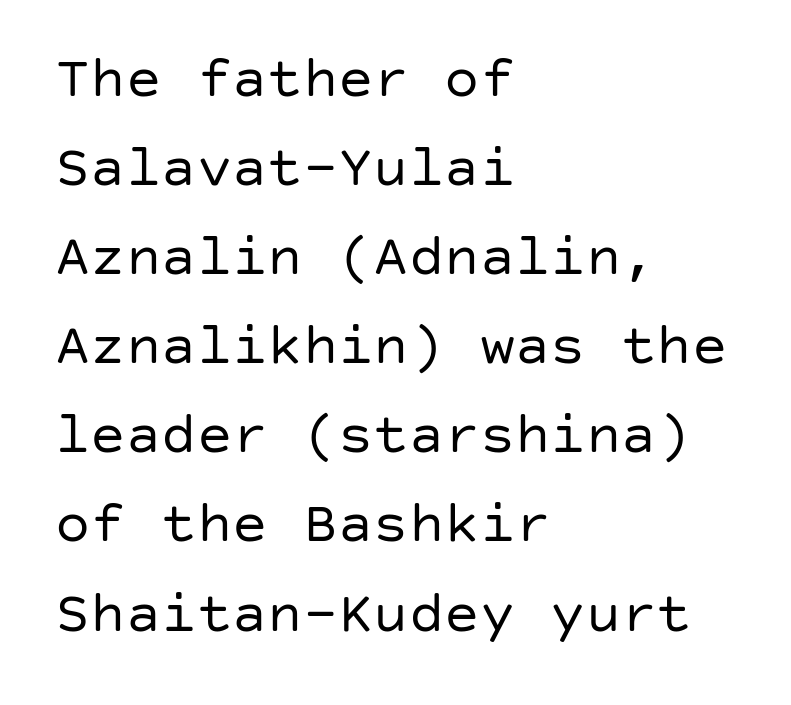
The image shows 59 px regular-weight sans-serif type, upright; set left-aligned, normal line spacing (1.51x), normal letter spacing, not underlined; low stroke contrast and a large x-height.
